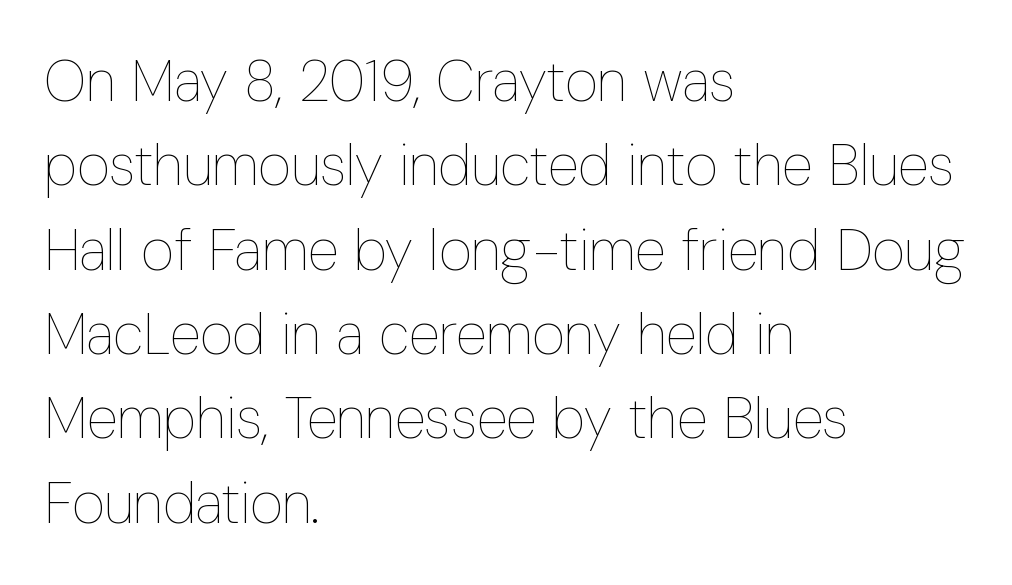
{"italic": "no", "bold": "no", "weight": "thin", "width": "condensed", "stroke_contrast": "low", "x_height": "medium", "monospaced": "no", "underline": "no", "align": "left", "line_spacing": "normal", "line_spacing_ratio": 1.48, "letter_spacing": "normal", "letter_spacing_em": 0.0, "glyph_px": 57}
